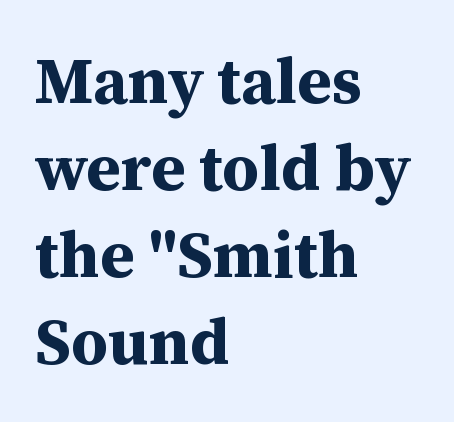
Q: Is the text bold? A: Yes.
Q: Is the text italic (slanted)? A: No, it is upright.
Q: Is the typeface a serif or a sans-serif typeface? A: Serif.
Q: Is the text underlined? A: No.
Q: How is the paragraph aligned? A: Left-aligned.
Q: Is the spacing between letters normal or unusually wide? A: Normal.
Q: Is the spacing between lines tight, normal or loose? A: Normal.
Q: Width (condensed, normal, or wide)? A: Normal.
Q: Stroke contrast? A: Medium.
Q: x-height? A: Medium.
Q: Monospaced? A: No.
